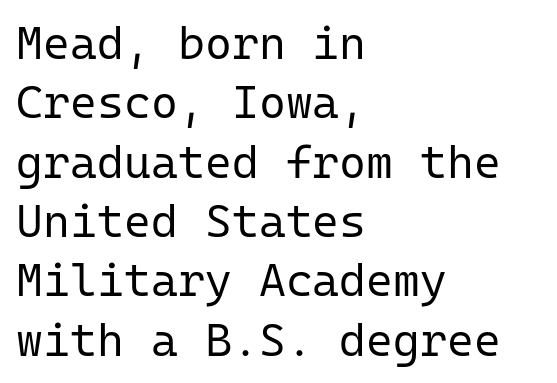
{"serif": "no", "italic": "no", "bold": "no", "weight": "regular", "width": "normal", "stroke_contrast": "low", "x_height": "medium", "monospaced": "yes", "underline": "no", "align": "left", "line_spacing": "normal", "line_spacing_ratio": 1.29, "letter_spacing": "normal", "letter_spacing_em": 0.0, "glyph_px": 46}
